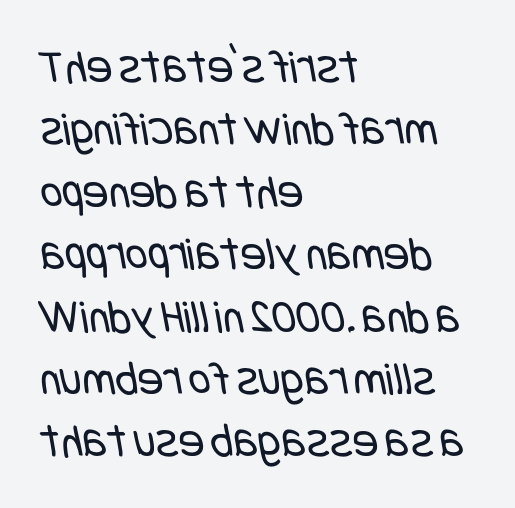
{"serif": "no", "bold": "no", "weight": "regular", "width": "condensed", "stroke_contrast": "low", "x_height": "large", "underline": "no", "align": "left", "line_spacing": "normal", "line_spacing_ratio": 1.3, "letter_spacing": "normal", "letter_spacing_em": 0.0, "glyph_px": 48}
